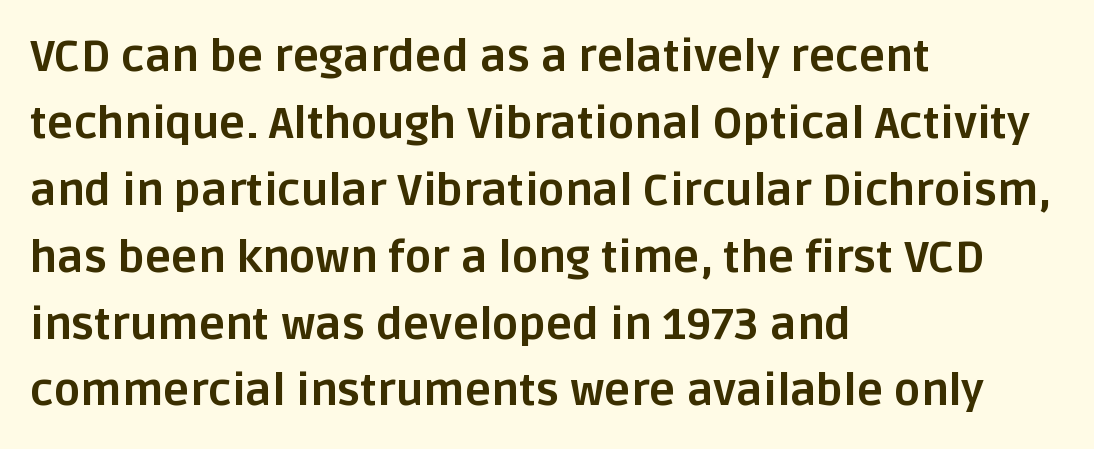
Each glyph is drawn with heavy, bold strokes. Beneath every word, the page is bare. Is this a sans? Yes — the strokes have no serifs. Quick note: not italic, upright. In terms of letterspacing, this is plain default setting. The passage shown is typed in a proportional face where columns would drift.
